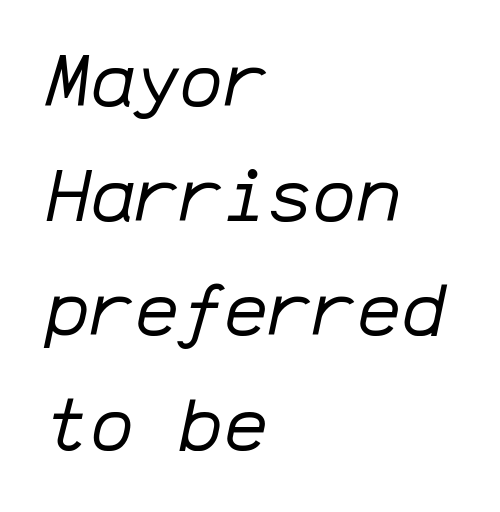
{"italic": "yes", "lean": "right", "slant_degrees": 12, "bold": "no", "weight": "regular", "width": "normal", "stroke_contrast": "low", "x_height": "medium", "monospaced": "yes", "underline": "no", "align": "left", "line_spacing": "normal", "line_spacing_ratio": 1.55, "letter_spacing": "normal", "letter_spacing_em": 0.0, "glyph_px": 74}
